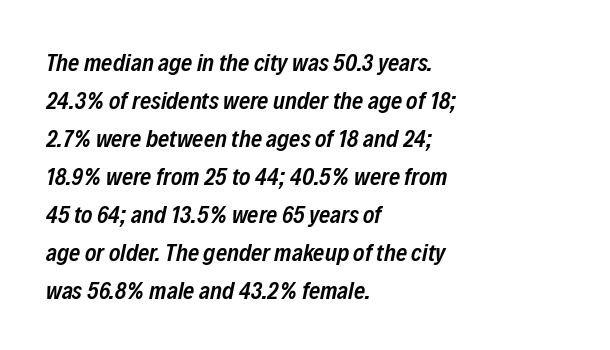
{"italic": "yes", "lean": "right", "slant_degrees": 12, "bold": "semi", "underline": "no", "align": "left", "line_spacing": "normal", "line_spacing_ratio": 1.58, "letter_spacing": "normal", "letter_spacing_em": 0.0, "glyph_px": 24}
